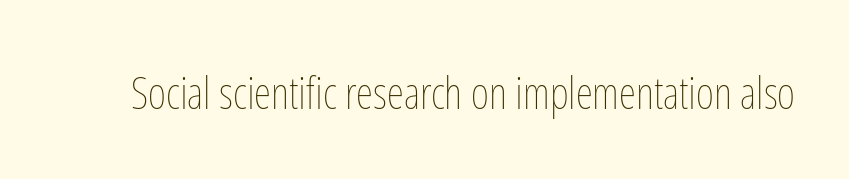
{"italic": "no", "bold": "no", "weight": "thin", "width": "condensed", "stroke_contrast": "low", "x_height": "medium", "monospaced": "no", "underline": "no", "letter_spacing": "normal", "letter_spacing_em": 0.0, "glyph_px": 44}
